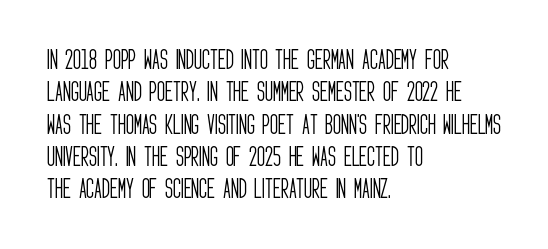
The image shows 22 px text type, upright; set left-aligned, normal line spacing (1.47x), normal letter spacing, not underlined.
